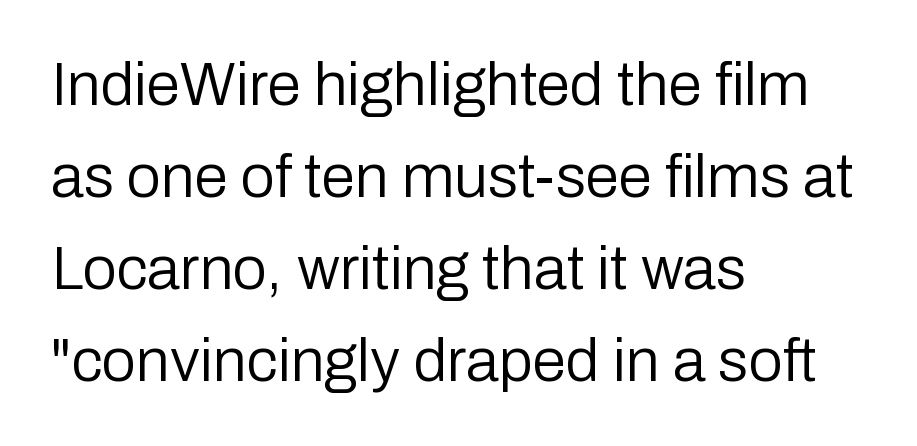
The image shows 61 px regular-weight sans-serif type, upright; set left-aligned, normal line spacing (1.51x), normal letter spacing, not underlined; low stroke contrast and a medium x-height.
